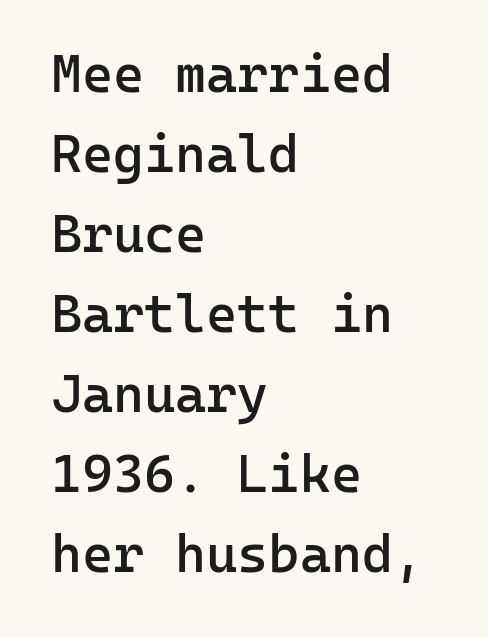
{"serif": "no", "italic": "no", "bold": "semi", "weight": "semibold", "width": "normal", "stroke_contrast": "low", "x_height": "medium", "monospaced": "yes", "underline": "no", "align": "left", "line_spacing": "normal", "line_spacing_ratio": 1.51, "letter_spacing": "normal", "letter_spacing_em": 0.0, "glyph_px": 53}
